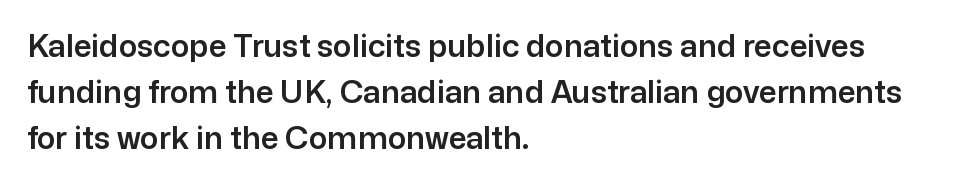
The designer went with a sans here, leaving each stem footless. Summary of vertical rhythm: regular, with standard interline spacing. There is no visible air inserted between adjacent glyphs. Here the designer chose a conventional face with non-uniform glyph widths. Where is the straight margin? On the left.
